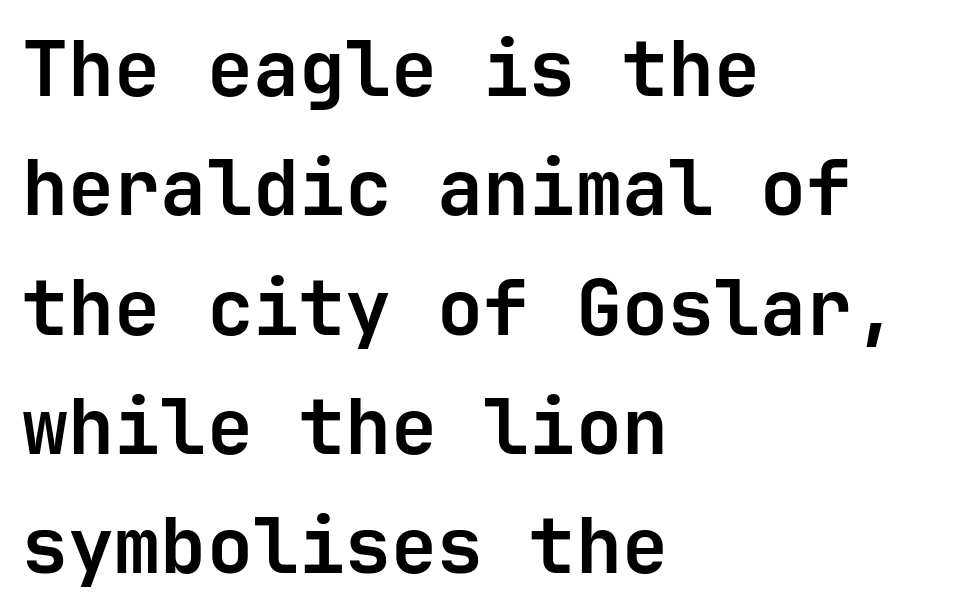
If you drew a ruler down the left edge, every line would touch it. A sans-serif font was chosen for this passage. Posture: vertical. This sample keeps an unexceptional amount of space between lines.
